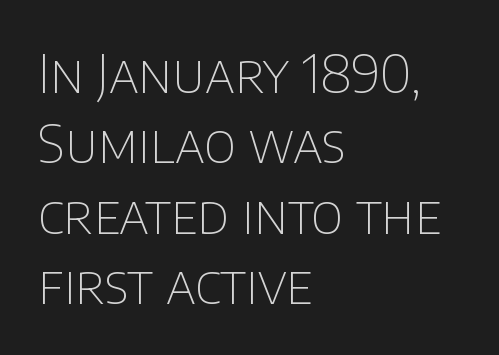
Q: Is the text bold? A: No.
Q: Is the text italic (slanted)? A: No, it is upright.
Q: Is the typeface a serif or a sans-serif typeface? A: Sans-serif.
Q: Is the text underlined? A: No.
Q: How is the paragraph aligned? A: Left-aligned.
Q: Is the spacing between letters normal or unusually wide? A: Normal.
Q: Is the spacing between lines tight, normal or loose? A: Normal.
Q: Width (condensed, normal, or wide)? A: Normal.
Q: Stroke contrast? A: Low.
Q: x-height? A: Large.
Q: Monospaced? A: No.
